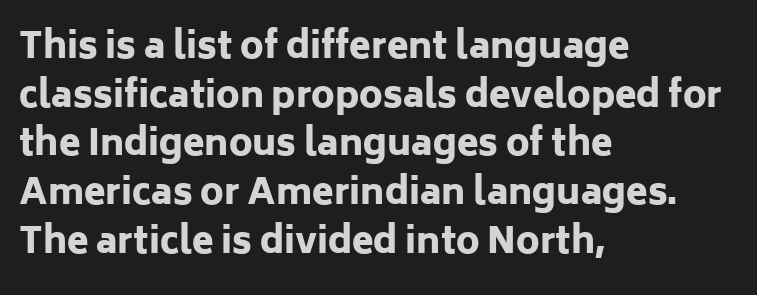
Q: Is the text bold? A: Yes.
Q: Is the text italic (slanted)? A: No, it is upright.
Q: Is the typeface a serif or a sans-serif typeface? A: Sans-serif.
Q: Is the text underlined? A: No.
Q: How is the paragraph aligned? A: Left-aligned.
Q: Is the spacing between letters normal or unusually wide? A: Normal.
Q: Is the spacing between lines tight, normal or loose? A: Normal.
Q: Width (condensed, normal, or wide)? A: Normal.
Q: Stroke contrast? A: Low.
Q: x-height? A: Medium.
Q: Monospaced? A: No.
